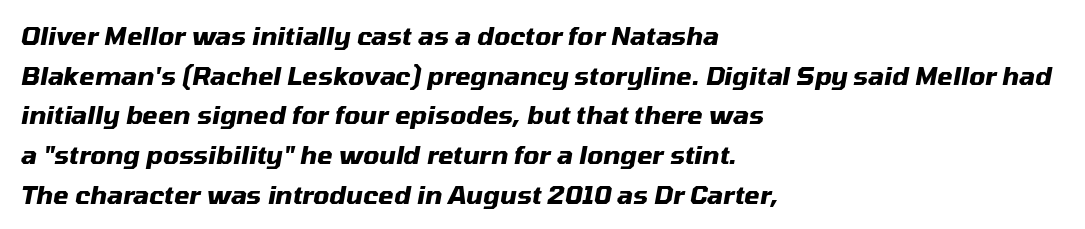
Q: Is the text bold? A: Yes.
Q: Is the text italic (slanted)? A: Yes, it leans right by about 10 degrees.
Q: Is the text underlined? A: No.
Q: How is the paragraph aligned? A: Left-aligned.
Q: Is the spacing between letters normal or unusually wide? A: Normal.
Q: Is the spacing between lines tight, normal or loose? A: Normal.
